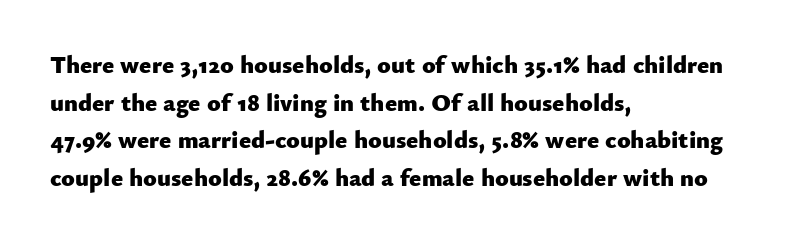
{"italic": "no", "bold": "yes", "underline": "no", "align": "left", "line_spacing": "normal", "line_spacing_ratio": 1.51, "letter_spacing": "normal", "letter_spacing_em": 0.0, "glyph_px": 25}
